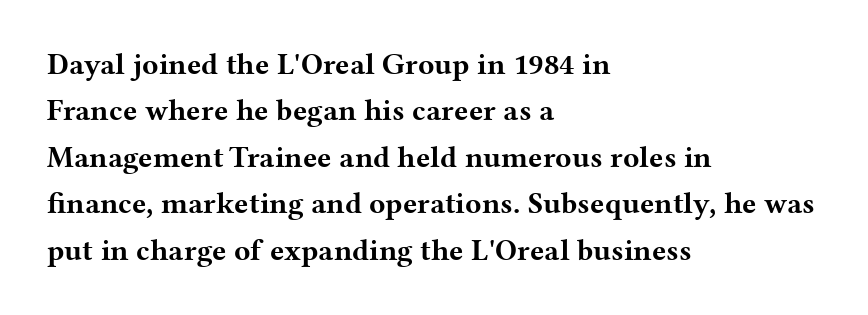
Q: Is the text bold? A: Yes.
Q: Is the text italic (slanted)? A: No, it is upright.
Q: Is the typeface a serif or a sans-serif typeface? A: Serif.
Q: Is the text underlined? A: No.
Q: How is the paragraph aligned? A: Left-aligned.
Q: Is the spacing between letters normal or unusually wide? A: Normal.
Q: Is the spacing between lines tight, normal or loose? A: Normal.
Q: Width (condensed, normal, or wide)? A: Wide.
Q: Stroke contrast? A: Medium.
Q: x-height? A: Medium.
Q: Monospaced? A: No.
